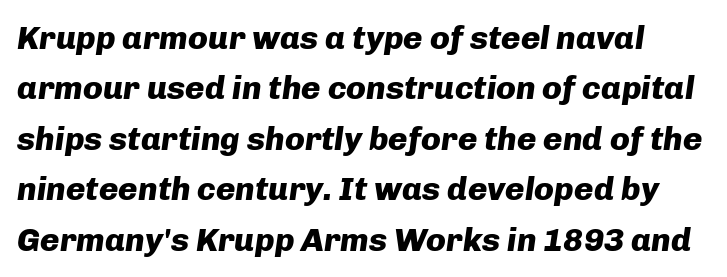
The image shows 33 px heavy type, italic (leaning right); set normal line spacing (1.53x), normal letter spacing, not underlined; low stroke contrast and a medium x-height.
